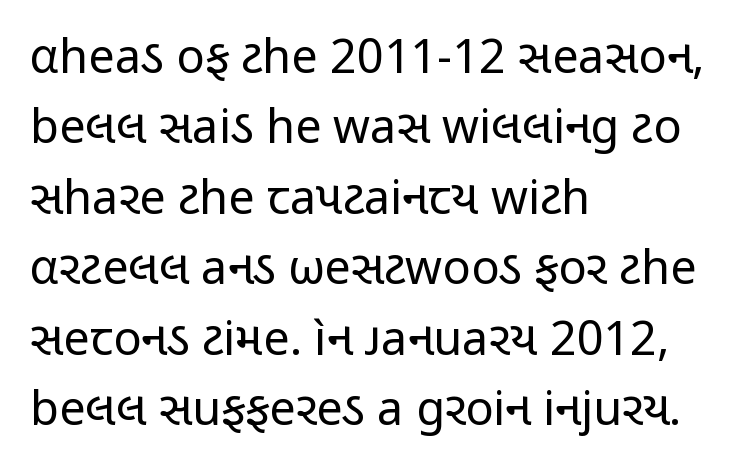
Serif or sans? Sans — the stroke terminals are bare. Note the varied advance widths — an 'i' is clearly narrower than an 'm'. Italic? Not at all — the glyphs are vertical. A clean baseline with only descenders dipping below it. The typesetter chose a ragged-right arrangement here.
